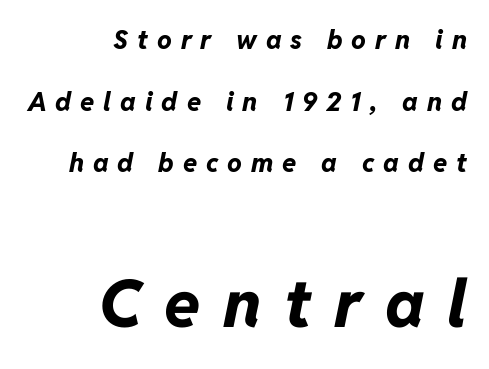
The image shows 66 px bold type, italic (leaning right); set right-aligned, loose line spacing (2.37x), unusually wide letter spacing (+0.34 em), not underlined; the second (bottom) block is 2.54x larger; low stroke contrast and a medium x-height.
